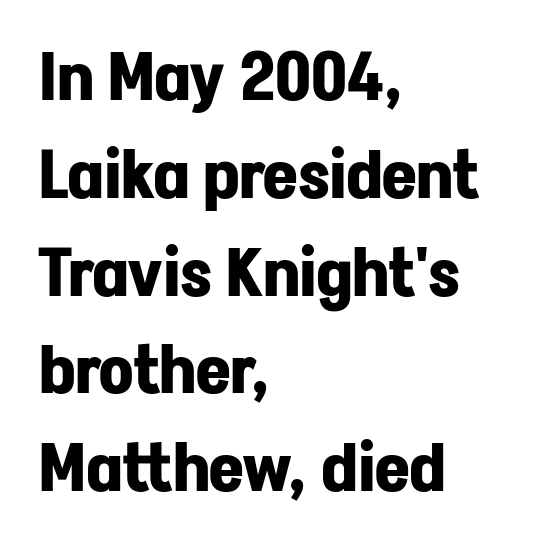
A typesetter would call this leading conventional body-copy spacing. Serif or sans? Sans — the stroke terminals are bare. Note the varied advance widths — an 'i' is clearly narrower than an 'm'. Style check: upright.
